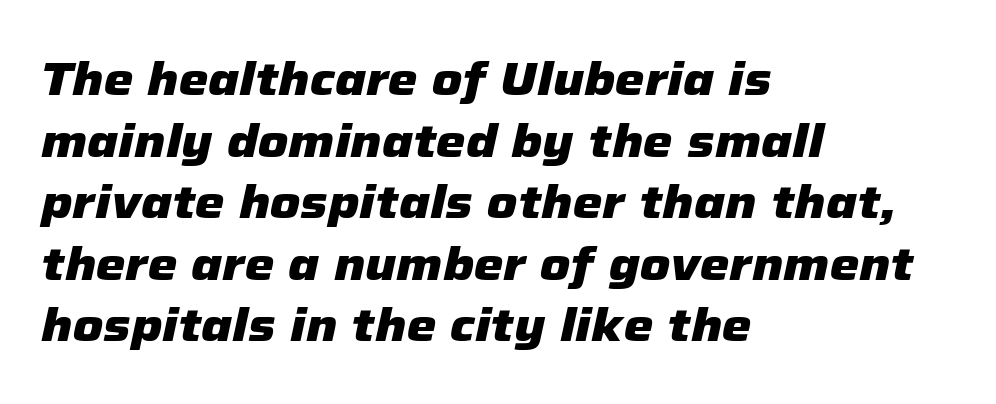
{"italic": "yes", "lean": "right", "slant_degrees": 12, "bold": "yes", "weight": "heavy", "width": "normal", "stroke_contrast": "low", "x_height": "medium", "monospaced": "no", "underline": "no", "align": "left", "line_spacing": "normal", "line_spacing_ratio": 1.31, "letter_spacing": "normal", "letter_spacing_em": 0.0, "glyph_px": 47}
